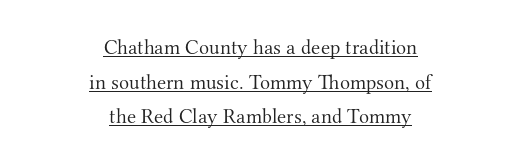
The image shows 21 px text type, upright; set centered, normal line spacing (1.65x), normal letter spacing, underlined.
